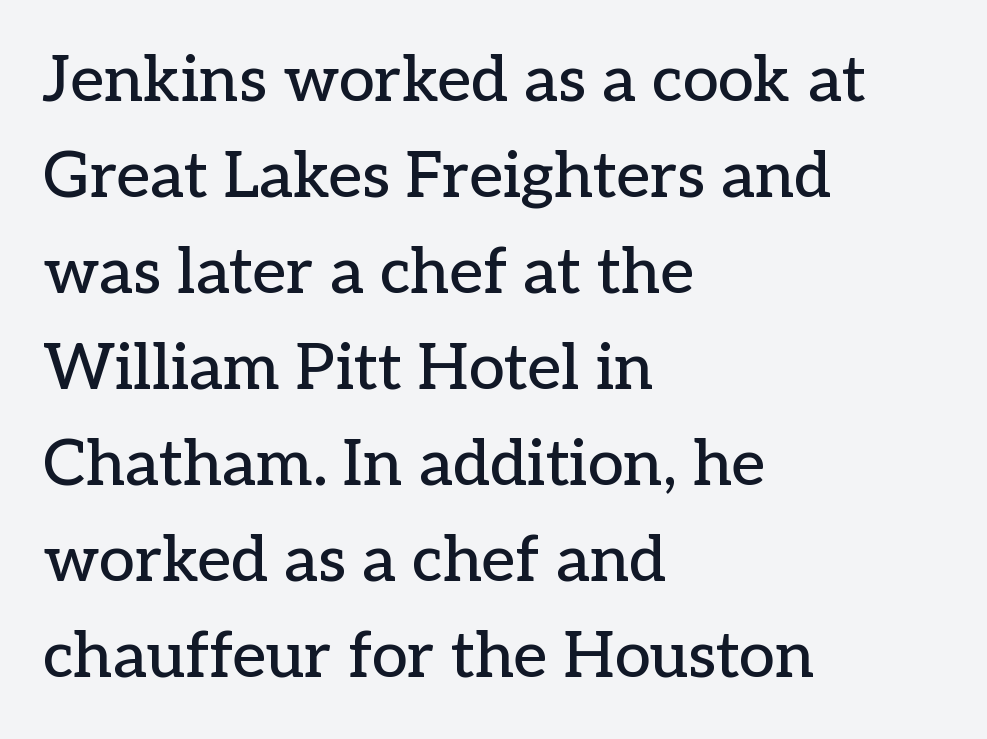
A classic flush-left, rag-right setting is used for this passage. These lines sit exactly where default settings would place them. The rendering uses natural spacing where letterforms have individual widths. Posture: vertical.
